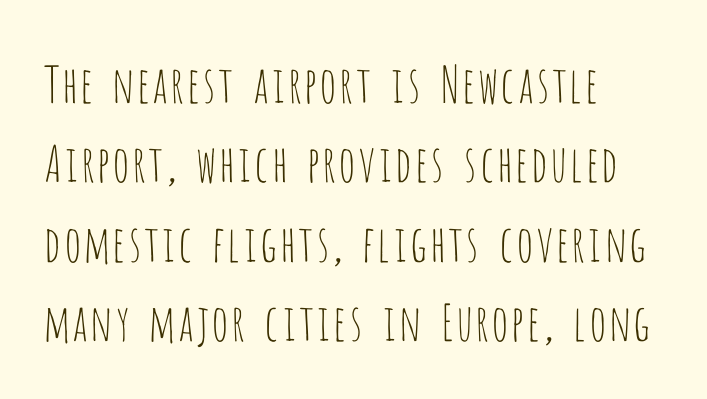
Q: Is the text bold? A: No.
Q: Is the text italic (slanted)? A: No, it is upright.
Q: Is the typeface a serif or a sans-serif typeface? A: Sans-serif.
Q: Is the text underlined? A: No.
Q: How is the paragraph aligned? A: Left-aligned.
Q: Is the spacing between letters normal or unusually wide? A: Normal.
Q: Is the spacing between lines tight, normal or loose? A: Normal.
Q: Width (condensed, normal, or wide)? A: Condensed.
Q: Stroke contrast? A: Low.
Q: x-height? A: Large.
Q: Monospaced? A: No.
